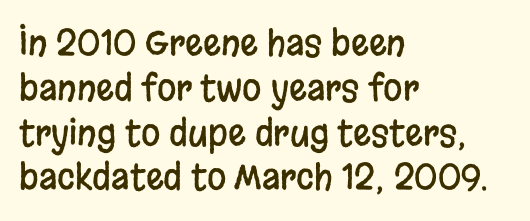
The rendering shows plain stroke endings on the letterforms — a sans-serif design. Each line starts at the same left margin while the right side varies. Does extra space separate the letters? No, they use regular spacing. How would I describe the line gaps? Plain and ordinary. Do the characters align in a grid? No, the font is proportional.
